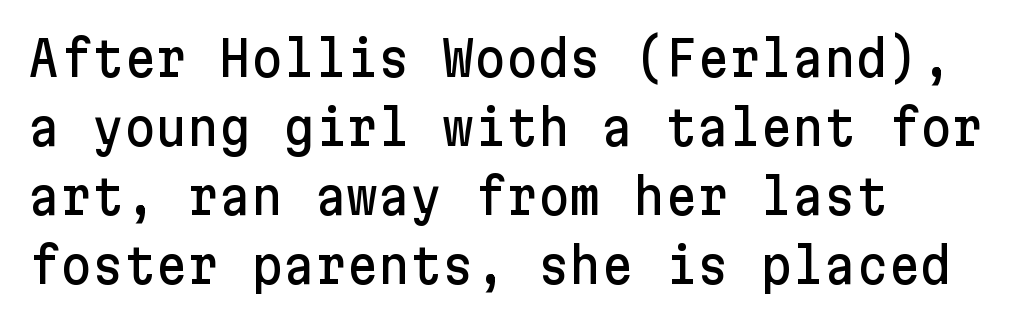
Q: Is the text italic (slanted)? A: No, it is upright.
Q: Is the typeface a serif or a sans-serif typeface? A: Sans-serif.
Q: Is the text underlined? A: No.
Q: How is the paragraph aligned? A: Left-aligned.
Q: Is the spacing between letters normal or unusually wide? A: Normal.
Q: Is the spacing between lines tight, normal or loose? A: Normal.
Q: Width (condensed, normal, or wide)? A: Normal.
Q: Stroke contrast? A: Low.
Q: x-height? A: Medium.
